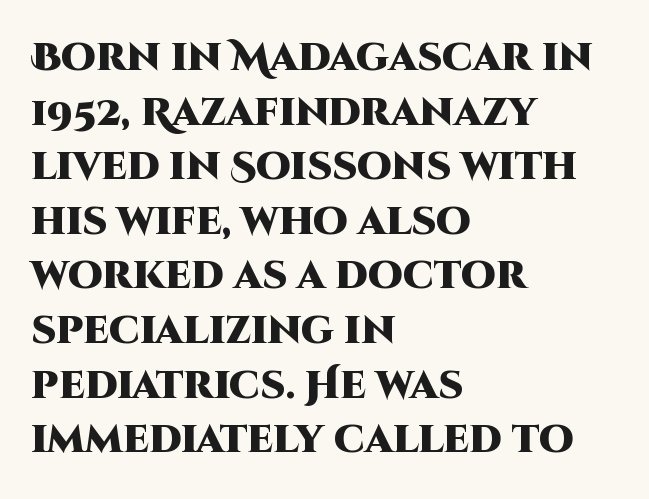
The image shows 39 px heavy sans-serif type, upright; set left-aligned, normal line spacing (1.4x), normal letter spacing, not underlined; high stroke contrast and a large x-height.
